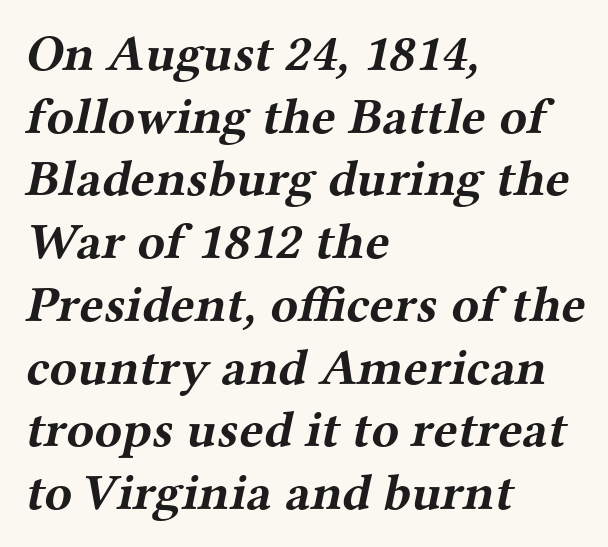
{"serif": "yes", "bold": "yes", "weight": "bold", "width": "wide", "stroke_contrast": "medium", "x_height": "medium", "monospaced": "no", "underline": "no", "align": "left", "line_spacing_ratio": 1.23, "letter_spacing": "normal", "letter_spacing_em": 0.0, "glyph_px": 51}
